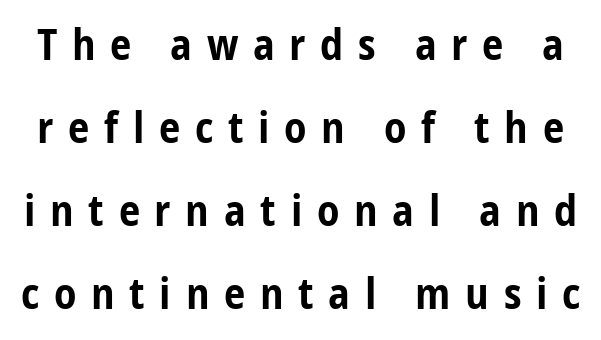
The image shows 43 px bold, condensed sans-serif type, upright; set loose line spacing (1.93x), unusually wide letter spacing (+0.34 em), not underlined; low stroke contrast and a medium x-height.
